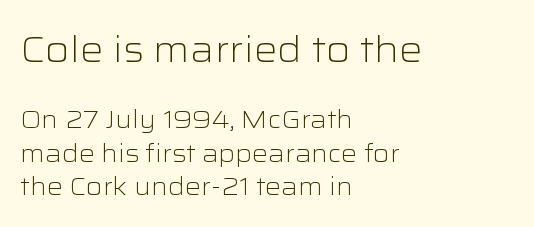
{"serif": "no", "italic": "no", "bold": "no", "weight": "light", "width": "wide", "stroke_contrast": "low", "x_height": "medium", "monospaced": "no", "underline": "no", "align": "left", "line_spacing": "normal", "line_spacing_ratio": 1.34, "letter_spacing": "normal", "letter_spacing_em": 0.0, "larger_block": "first", "size_ratio": 1.48, "glyph_px": 37}
